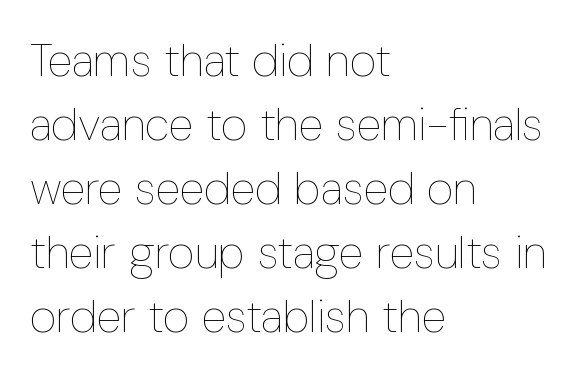
Compared with typical paragraphs, the rows here are spaced about the same. Horizontally, the lines are justified to the leading edge only. The letters stand upright; this is a roman face. Spacing verdict: proportional, widths tailored to each character.
